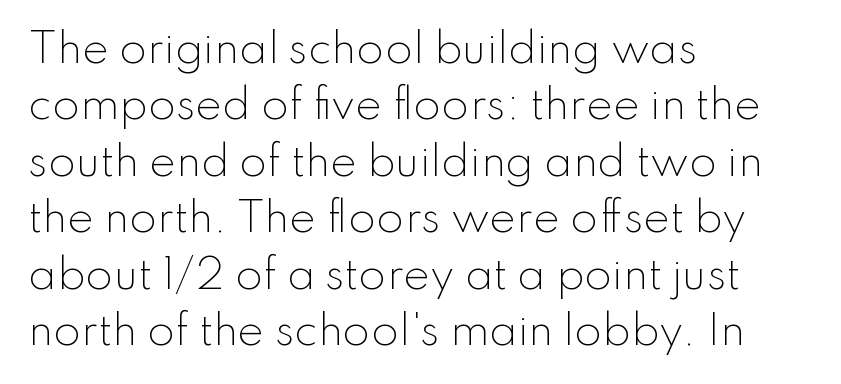
Do the characters align in a grid? No, the font is proportional. Words appear dense and cohesive because spacing is normal. The passage is arranged the way most books set body copy — flush left. Nope, no serifs anywhere on these letters. Compared with typical paragraphs, the rows here are spaced about the same.
